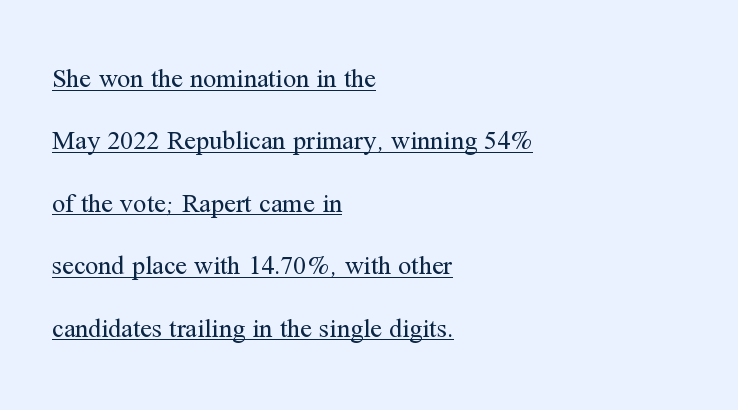
One-word summary of the alignment: left. Style check: upright. The words here are underlined. Compared with a typical body face, this is equally light or lighter still. The lines are spread far apart with generous leading. Look at the tracking — it's just the regular setting, nothing added.
